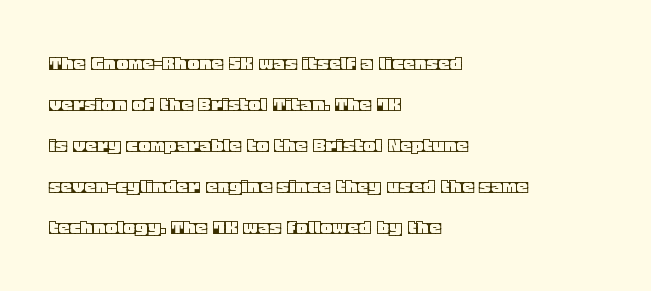
Q: Is the text italic (slanted)? A: No, it is upright.
Q: Is the text underlined? A: No.
Q: How is the paragraph aligned? A: Left-aligned.
Q: Is the spacing between letters normal or unusually wide? A: Normal.
